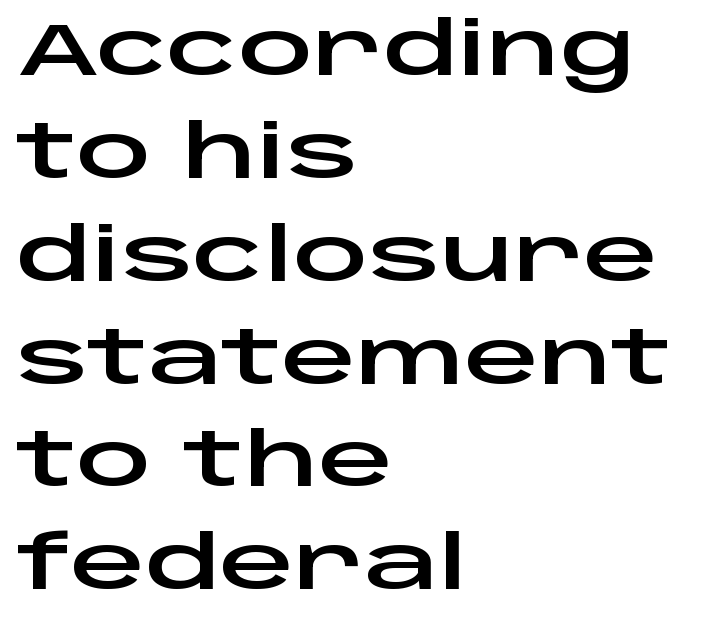
The image shows 74 px wide sans-serif type, upright; set left-aligned, normal line spacing (1.39x), normal letter spacing, not underlined; low stroke contrast and a large x-height.
